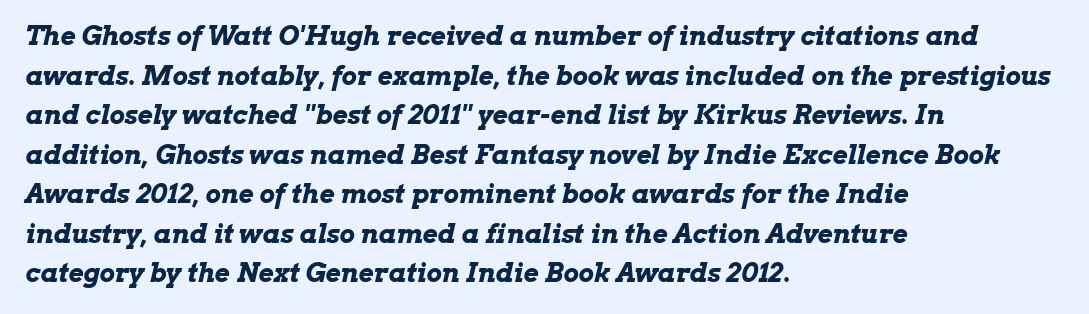
Q: Is the text bold? A: Yes.
Q: Is the text italic (slanted)? A: Yes, it leans right by about 13 degrees.
Q: Is the text underlined? A: No.
Q: How is the paragraph aligned? A: Left-aligned.
Q: Is the spacing between letters normal or unusually wide? A: Normal.
Q: Is the spacing between lines tight, normal or loose? A: Normal.
